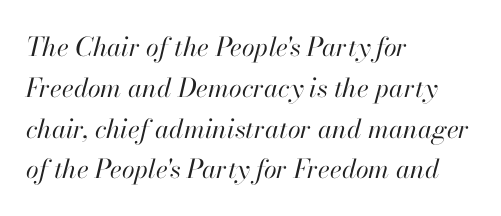
No word sits above an underline. Caption: multi-line text, flush left, ragged right. The lines sit at an ordinary, default distance from one another. The line texture is even and compact thanks to regular tracking. The weight would be labelled regular, book, light, or lighter still. Yep, that's italic — everything's leaning.
